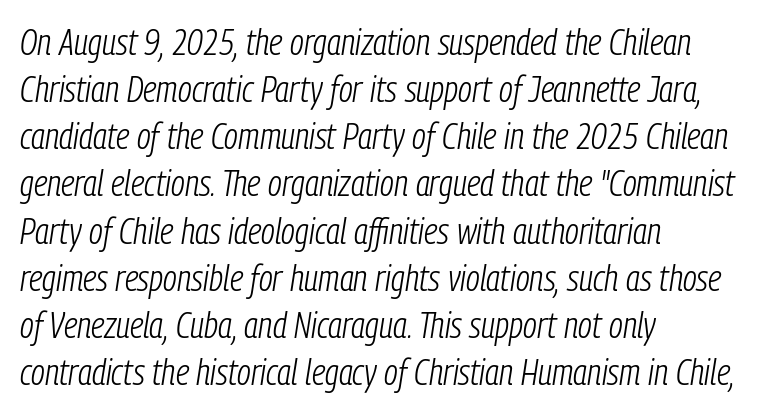
{"italic": "yes", "lean": "right", "slant_degrees": 9, "bold": "no", "weight": "light", "width": "condensed", "stroke_contrast": "low", "x_height": "medium", "monospaced": "no", "underline": "no", "align": "left", "line_spacing": "normal", "line_spacing_ratio": 1.31, "letter_spacing": "normal", "letter_spacing_em": 0.0, "glyph_px": 36}
